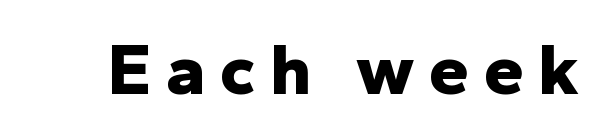
The image shows 72 px bold sans-serif type, upright; set unusually wide letter spacing (+0.2 em), not underlined; low stroke contrast and a medium x-height.
